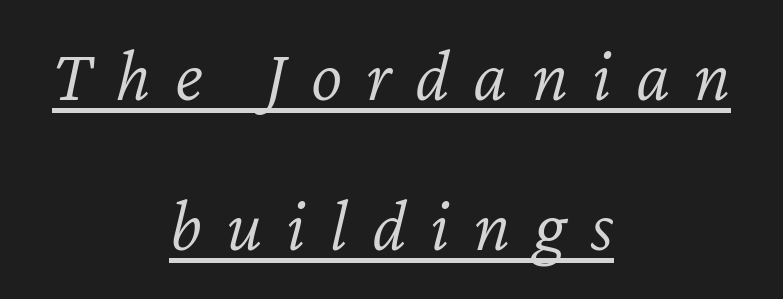
The image shows 75 px light type, italic (leaning right); set centered, loose line spacing (2.0x), unusually wide letter spacing (+0.32 em), underlined; low stroke contrast and a medium x-height.
